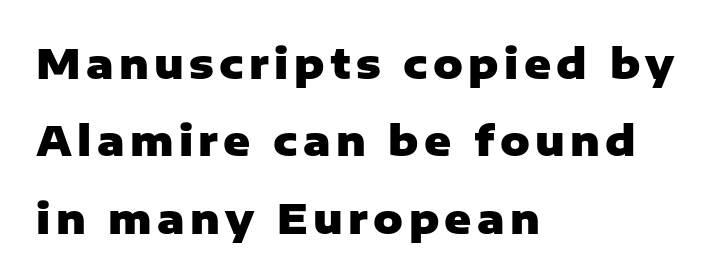
Q: Is the text bold? A: Yes.
Q: Is the text italic (slanted)? A: No, it is upright.
Q: Is the typeface a serif or a sans-serif typeface? A: Sans-serif.
Q: Is the text underlined? A: No.
Q: How is the paragraph aligned? A: Left-aligned.
Q: Width (condensed, normal, or wide)? A: Normal.
Q: Stroke contrast? A: Low.
Q: x-height? A: Medium.
Q: Monospaced? A: No.
